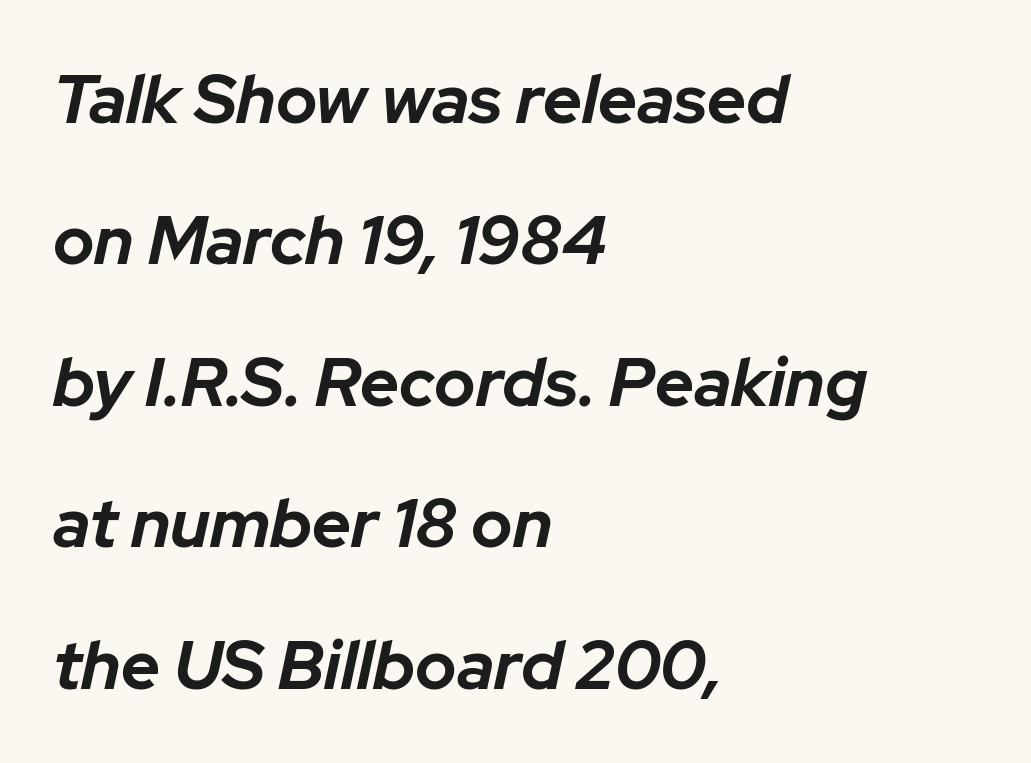
The letters advance in unequal steps, a hallmark of proportional type. Tall strokes in this sample are angled rather than plumb. Glyph-to-glyph distance matches everyday printed text. The glyphs are unaccompanied by any horizontal stroke below them. The ragged edge is on the right, which tells us the setting is flush left. Typesetter's note: full bold, strokes at maximum text heaviness.
